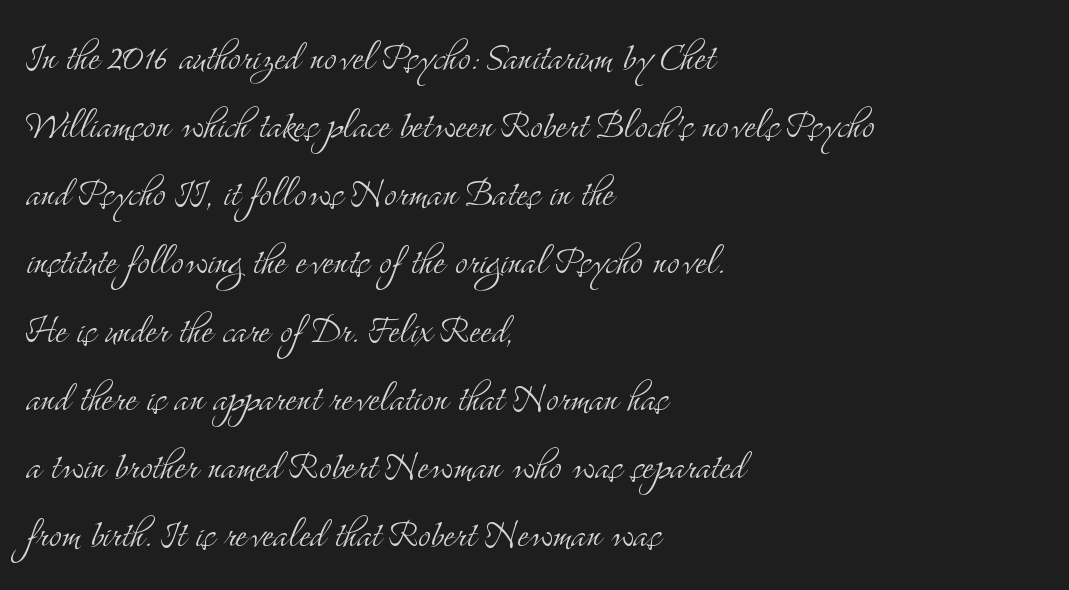
No heavy texture on the line: the type isn't bold. The rendering uses a moderate line-height, typical for paragraphs. A bare baseline throughout the passage. Type style note: has serifs. Standard letterfit; no display-style spreading of the glyphs. Teacher's note: observe the even left margin — that is flush-left alignment.
